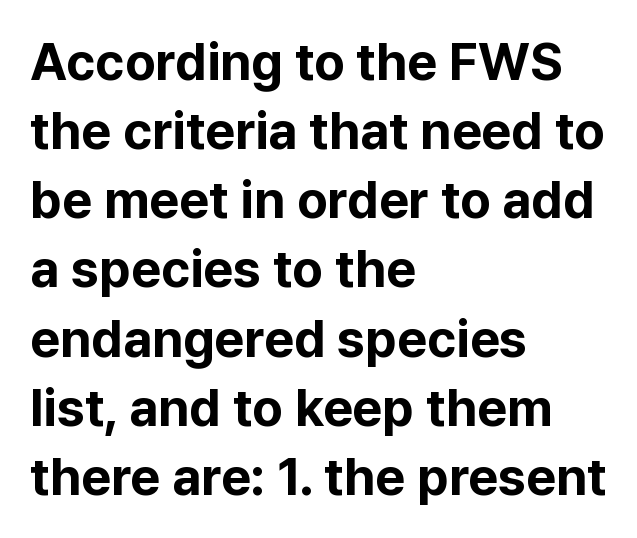
Q: Is the text bold? A: Yes.
Q: Is the text italic (slanted)? A: No, it is upright.
Q: Is the typeface a serif or a sans-serif typeface? A: Sans-serif.
Q: Is the text underlined? A: No.
Q: How is the paragraph aligned? A: Left-aligned.
Q: Is the spacing between letters normal or unusually wide? A: Normal.
Q: Is the spacing between lines tight, normal or loose? A: Normal.
Q: Width (condensed, normal, or wide)? A: Normal.
Q: Stroke contrast? A: Low.
Q: x-height? A: Medium.
Q: Monospaced? A: No.
